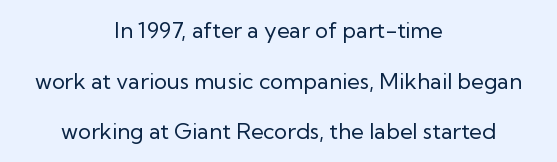
Q: Is the text bold? A: No.
Q: Is the text italic (slanted)? A: No, it is upright.
Q: Is the text underlined? A: No.
Q: How is the paragraph aligned? A: Centered.
Q: Is the spacing between letters normal or unusually wide? A: Normal.
Q: Is the spacing between lines tight, normal or loose? A: Loose.
